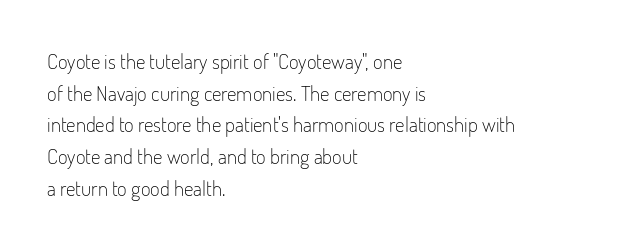
{"italic": "no", "bold": "no", "underline": "no", "align": "left", "line_spacing": "normal", "line_spacing_ratio": 1.51, "letter_spacing": "normal", "letter_spacing_em": 0.0, "glyph_px": 21}
